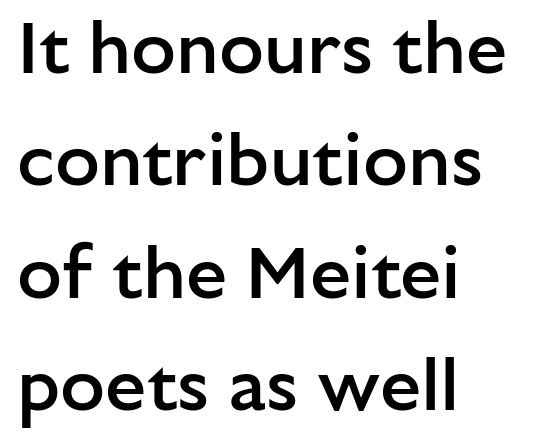
{"serif": "no", "italic": "no", "bold": "semi", "weight": "semibold", "width": "normal", "stroke_contrast": "low", "x_height": "medium", "monospaced": "no", "underline": "no", "align": "left", "line_spacing": "normal", "line_spacing_ratio": 1.52, "letter_spacing": "normal", "letter_spacing_em": 0.0, "glyph_px": 74}
